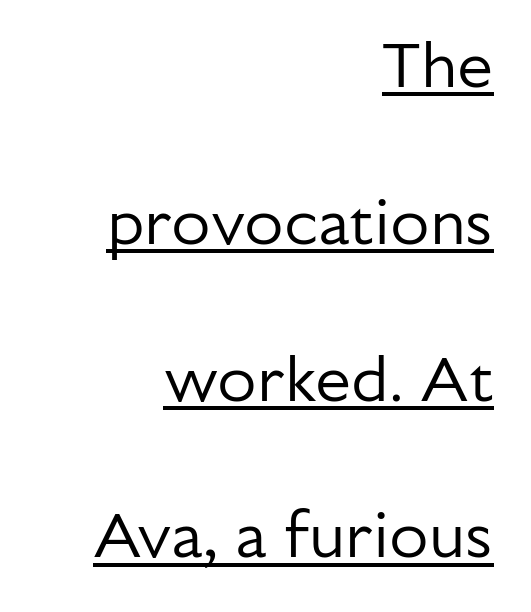
Q: Is the text bold? A: No.
Q: Is the text italic (slanted)? A: No, it is upright.
Q: Is the typeface a serif or a sans-serif typeface? A: Sans-serif.
Q: Is the text underlined? A: Yes.
Q: How is the paragraph aligned? A: Right-aligned.
Q: Is the spacing between letters normal or unusually wide? A: Normal.
Q: Is the spacing between lines tight, normal or loose? A: Loose.
Q: Width (condensed, normal, or wide)? A: Normal.
Q: Stroke contrast? A: Low.
Q: x-height? A: Medium.
Q: Monospaced? A: No.
